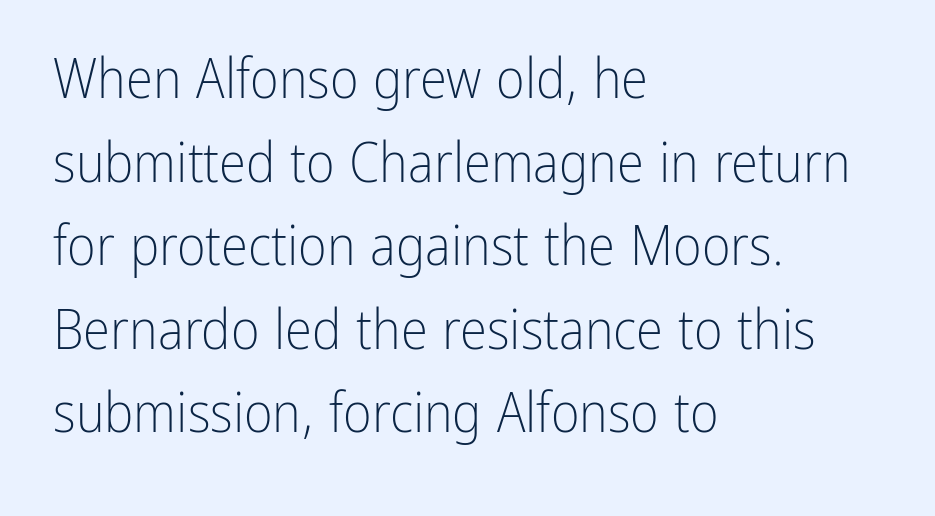
{"serif": "no", "italic": "no", "bold": "no", "weight": "light", "width": "condensed", "stroke_contrast": "low", "x_height": "medium", "monospaced": "no", "underline": "no", "align": "left", "line_spacing": "normal", "line_spacing_ratio": 1.52, "letter_spacing": "normal", "letter_spacing_em": 0.0, "glyph_px": 55}
